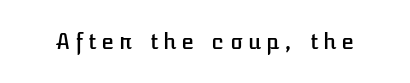
Q: Is the text italic (slanted)? A: No, it is upright.
Q: Is the text underlined? A: No.
Q: Is the spacing between letters normal or unusually wide? A: Unusually wide.
